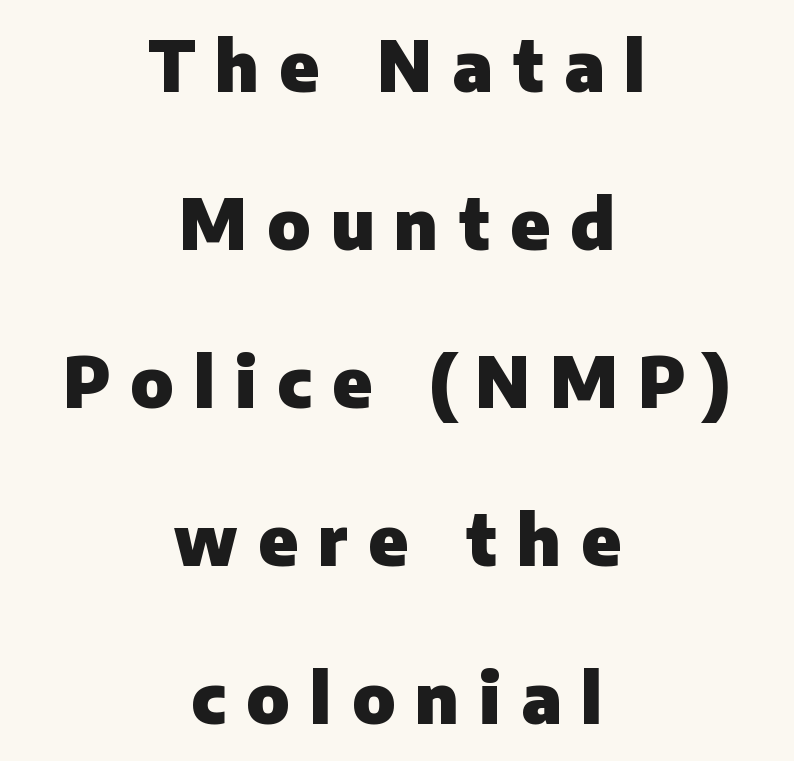
The image shows 69 px heavy sans-serif type, upright; set centered, loose line spacing (2.29x), unusually wide letter spacing (+0.29 em), not underlined; low stroke contrast and a medium x-height.
